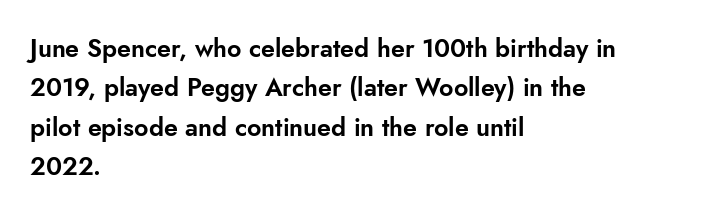
The setting favours the left margin, as ordinary paragraphs usually do. Is there any slant? The stems are plumb. A bare baseline throughout the passage. The letterforms sit shoulder to shoulder at normal distance. These lines sit exactly where default settings would place them.
